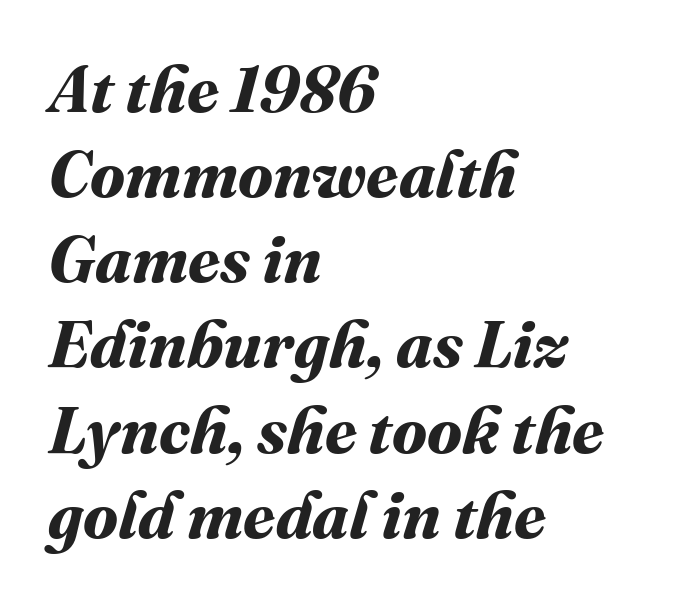
{"bold": "yes", "weight": "bold", "width": "normal", "stroke_contrast": "medium", "x_height": "medium", "monospaced": "no", "underline": "no", "align": "left", "line_spacing": "normal", "line_spacing_ratio": 1.31, "letter_spacing": "normal", "letter_spacing_em": 0.0, "glyph_px": 65}
